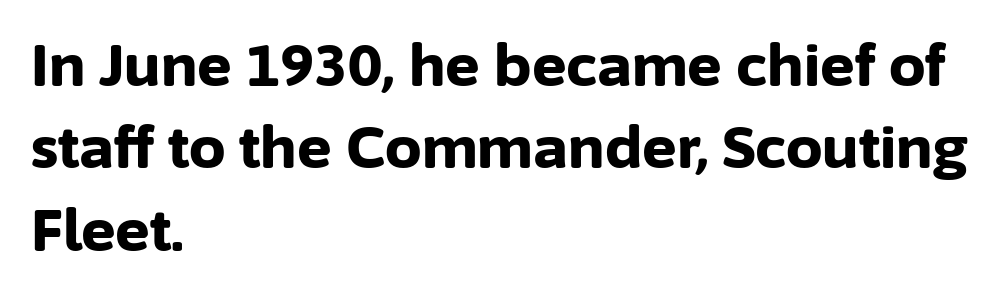
I'd call this a sans setting — the letters go barefoot. Characters follow at the spacing the type designer built in. I'd describe the lettering as bold — thick and assertive. Every row of glyphs begins at an identical x-position on the left.
